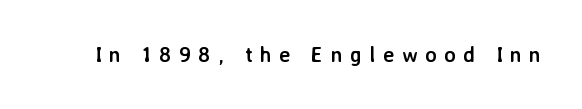
Type without underlining. Do the letters lean? They stand straight. Letter spacing: wide. This is heavy type, rendered in bold.
